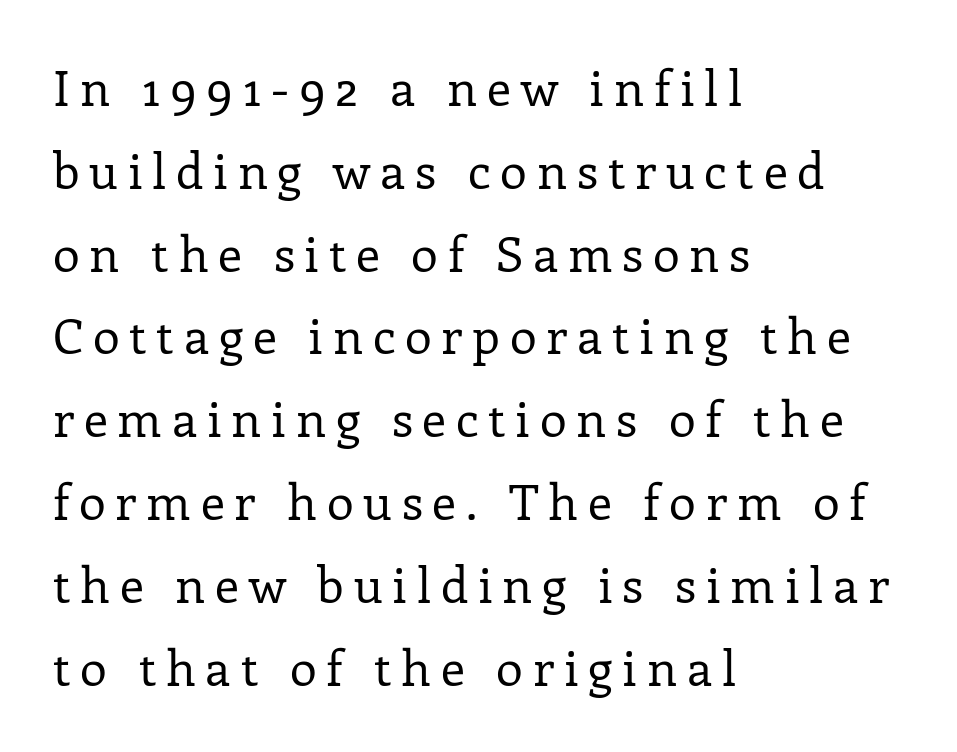
Look at the bottom of the vertical strokes: they flare into serifs here. The specimen omits any rule beneath the text block's lines. Evenly set lines give the paragraph a standard silhouette. A typesetter would call this proportional, since set widths differ per character.
